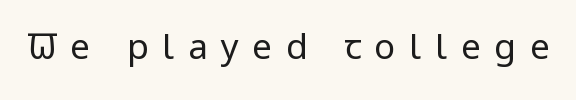
Q: Is the text bold? A: No.
Q: Is the text italic (slanted)? A: No, it is upright.
Q: Is the typeface a serif or a sans-serif typeface? A: Sans-serif.
Q: Is the text underlined? A: No.
Q: Is the spacing between letters normal or unusually wide? A: Unusually wide.
Q: Width (condensed, normal, or wide)? A: Condensed.
Q: Stroke contrast? A: Low.
Q: x-height? A: Large.
Q: Monospaced? A: No.
